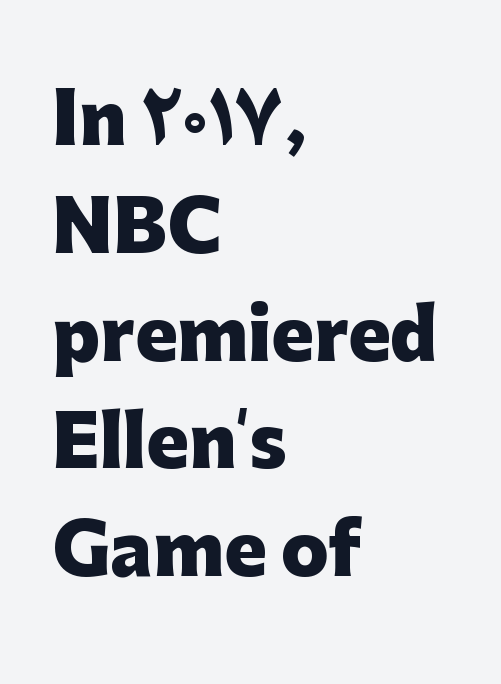
{"serif": "no", "italic": "no", "bold": "yes", "weight": "heavy", "width": "normal", "stroke_contrast": "low", "x_height": "medium", "monospaced": "no", "underline": "no", "align": "left", "line_spacing": "normal", "line_spacing_ratio": 1.54, "letter_spacing": "normal", "letter_spacing_em": 0.0, "glyph_px": 70}
